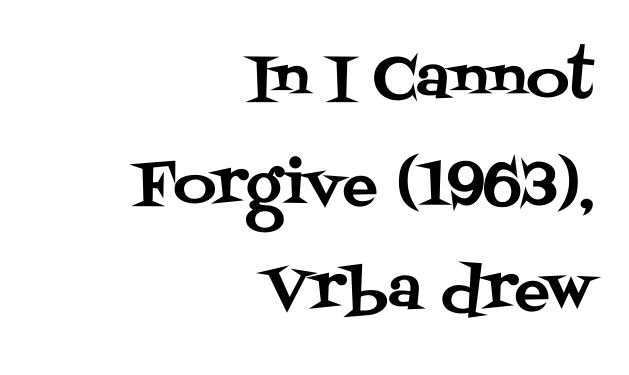
The image shows 59 px serif type, upright; set right-aligned, line spacing 1.79x, normal letter spacing, not underlined; medium stroke contrast and a large x-height.
